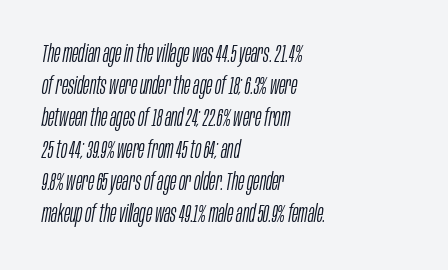
Q: Is the text bold? A: No.
Q: Is the text italic (slanted)? A: Yes, it leans right by about 10 degrees.
Q: Is the text underlined? A: No.
Q: How is the paragraph aligned? A: Left-aligned.
Q: Is the spacing between letters normal or unusually wide? A: Normal.
Q: Is the spacing between lines tight, normal or loose? A: Normal.
